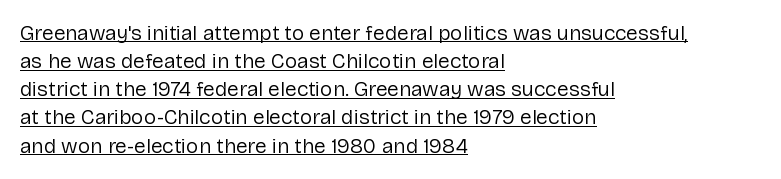
Is this a heavy cut? Hardly; it is regular or lighter. A baseline rule has been typeset under these characters. Every stem runs plumb, perpendicular to the baseline. The lines sit at an ordinary, default distance from one another. These lines are set flush left with a ragged right edge. Short note: letters normally spaced.
